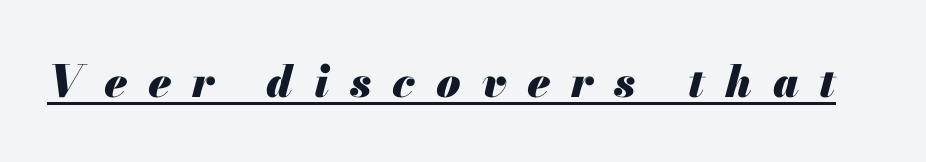
You could not count columns in this text — the font is proportionally spaced. Looking at the ascenders, they clearly lean. A continuous stroke trails under the words, as in a hyperlink. The rendering uses a bold face; every stroke is thick and dark.
